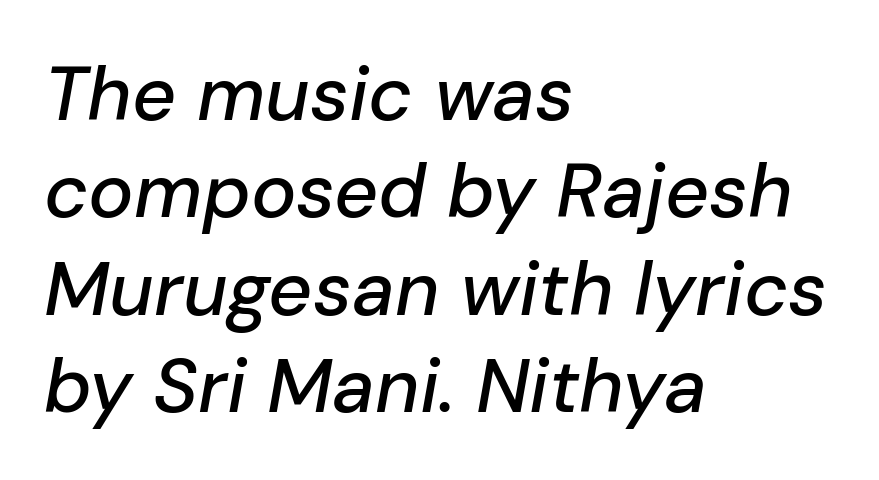
The image shows 76 px text type, italic (leaning right); set left-aligned, normal line spacing (1.28x), normal letter spacing, not underlined; low stroke contrast and a medium x-height.
